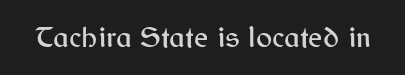
The image shows 30 px sans-serif type, upright; set normal letter spacing, not underlined; medium stroke contrast and a medium x-height.
